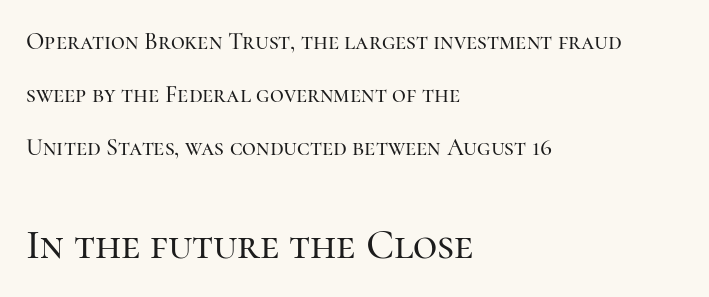
The image shows 42 px serif type, upright; set left-aligned, loose line spacing (2.21x), normal letter spacing, not underlined; the second (bottom) block is 1.75x larger; high stroke contrast and a medium x-height.
